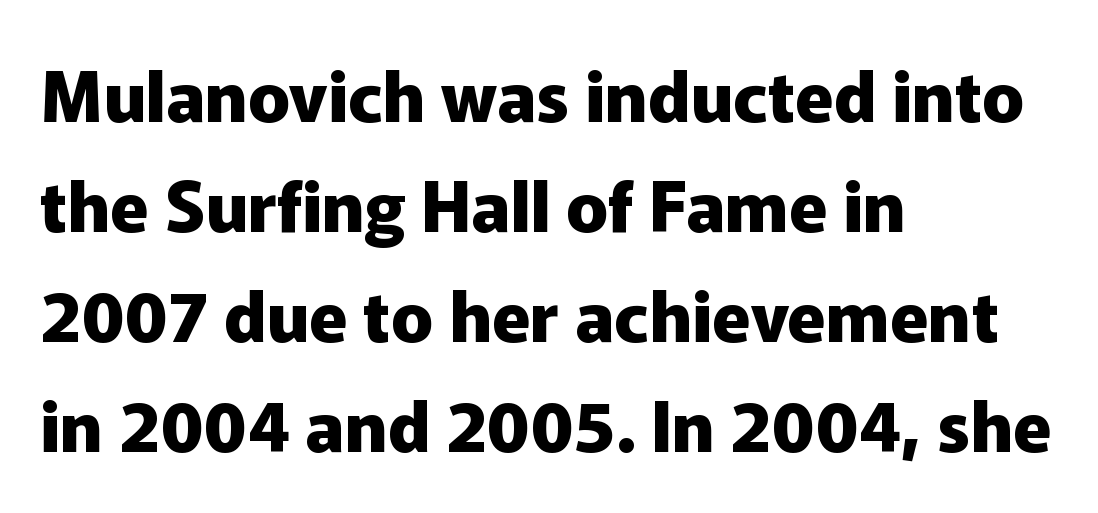
{"serif": "no", "italic": "no", "bold": "yes", "weight": "heavy", "width": "normal", "stroke_contrast": "low", "x_height": "medium", "monospaced": "no", "underline": "no", "align": "left", "line_spacing": "normal", "line_spacing_ratio": 1.57, "letter_spacing": "normal", "letter_spacing_em": 0.0, "glyph_px": 70}
